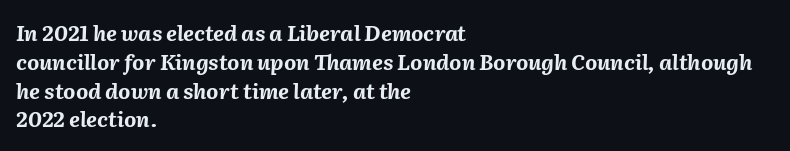
Q: Is the text bold? A: Yes.
Q: Is the text italic (slanted)? A: Yes, it leans right by about 2 degrees.
Q: Is the text underlined? A: No.
Q: How is the paragraph aligned? A: Left-aligned.
Q: Is the spacing between letters normal or unusually wide? A: Normal.
Q: Is the spacing between lines tight, normal or loose? A: Normal.
